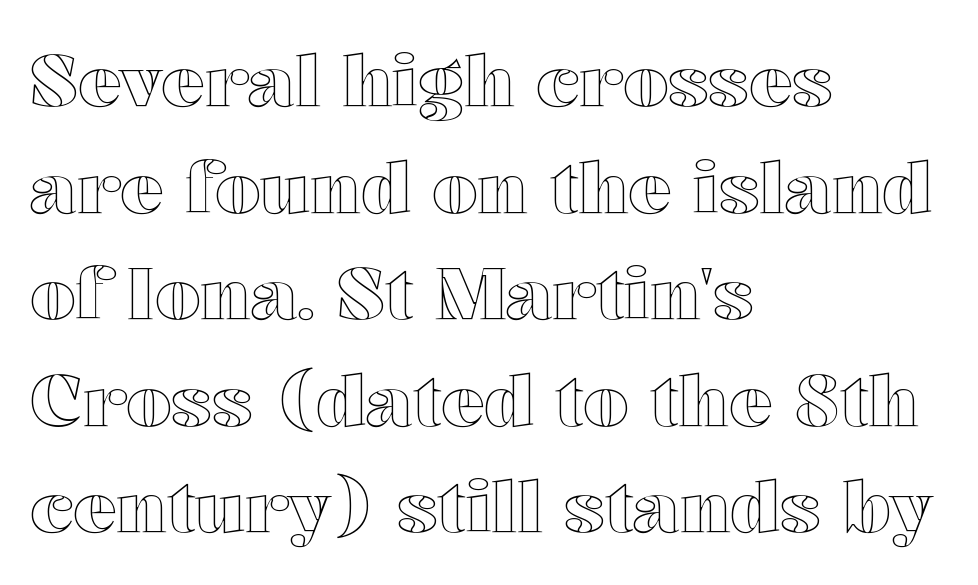
{"italic": "no", "width": "wide", "x_height": "medium", "monospaced": "no", "underline": "no", "align": "left", "line_spacing": "normal", "line_spacing_ratio": 1.48, "letter_spacing": "normal", "letter_spacing_em": 0.0, "glyph_px": 72}
